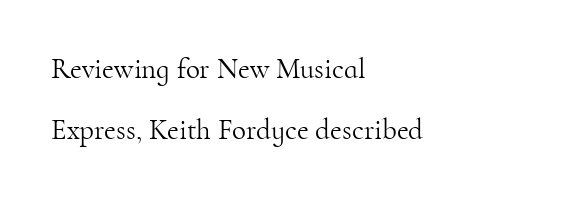
{"serif": "yes", "italic": "no", "bold": "no", "weight": "light", "width": "normal", "stroke_contrast": "high", "x_height": "small", "monospaced": "no", "underline": "no", "align": "left", "line_spacing": "loose", "line_spacing_ratio": 2.1, "letter_spacing": "normal", "letter_spacing_em": 0.0, "glyph_px": 29}
